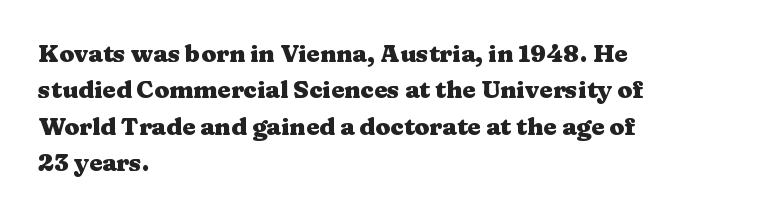
{"italic": "no", "bold": "yes", "underline": "no", "align": "left", "line_spacing": "normal", "line_spacing_ratio": 1.52, "letter_spacing": "normal", "letter_spacing_em": 0.0, "glyph_px": 24}
